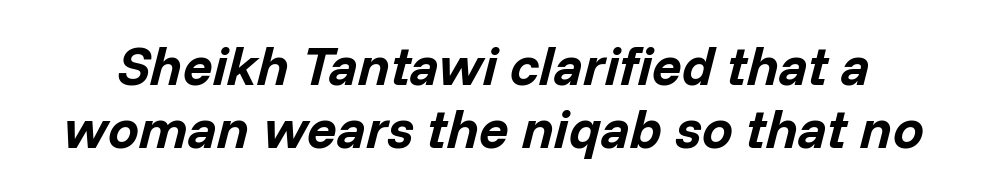
Q: Is the text bold? A: Yes.
Q: Is the text italic (slanted)? A: Yes, it leans right by about 14 degrees.
Q: Is the text underlined? A: No.
Q: Is the spacing between letters normal or unusually wide? A: Normal.
Q: Is the spacing between lines tight, normal or loose? A: Tight.
Q: Width (condensed, normal, or wide)? A: Normal.
Q: Stroke contrast? A: Low.
Q: x-height? A: Medium.
Q: Monospaced? A: No.
